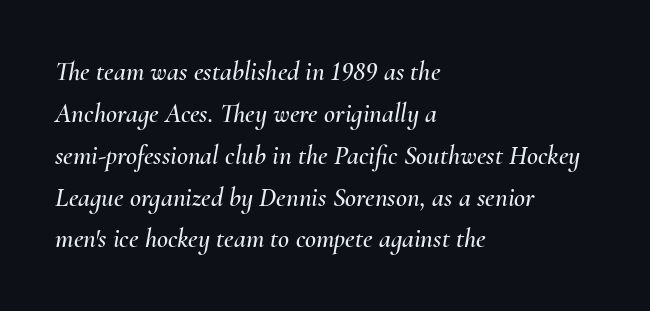
Vertical spacing — default. Words float on clear page, feet unadorned. Slant detected: the letters are inclined. Look at the tracking — it's just the regular setting, nothing added. The lines in this sample share a left origin and differ only in where they stop.
